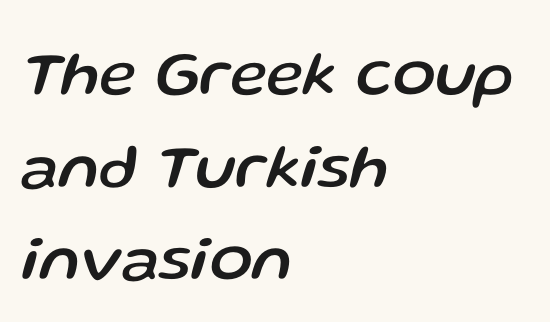
Q: Is the text italic (slanted)? A: Yes, it leans right by about 13 degrees.
Q: Is the text underlined? A: No.
Q: How is the paragraph aligned? A: Left-aligned.
Q: Is the spacing between letters normal or unusually wide? A: Normal.
Q: Is the spacing between lines tight, normal or loose? A: Normal.
Q: Width (condensed, normal, or wide)? A: Normal.
Q: Stroke contrast? A: Low.
Q: x-height? A: Medium.
Q: Monospaced? A: No.
